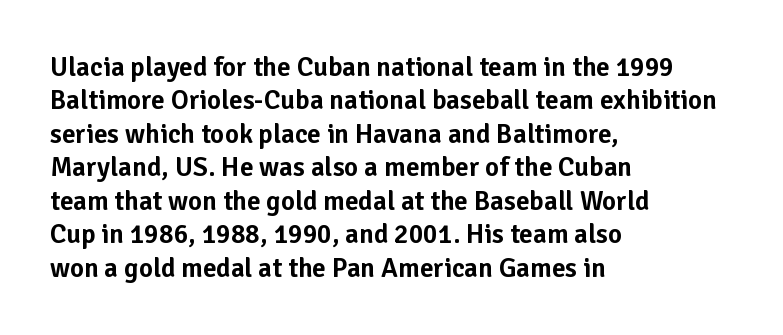
Q: Is the text italic (slanted)? A: No, it is upright.
Q: Is the text underlined? A: No.
Q: How is the paragraph aligned? A: Left-aligned.
Q: Is the spacing between letters normal or unusually wide? A: Normal.
